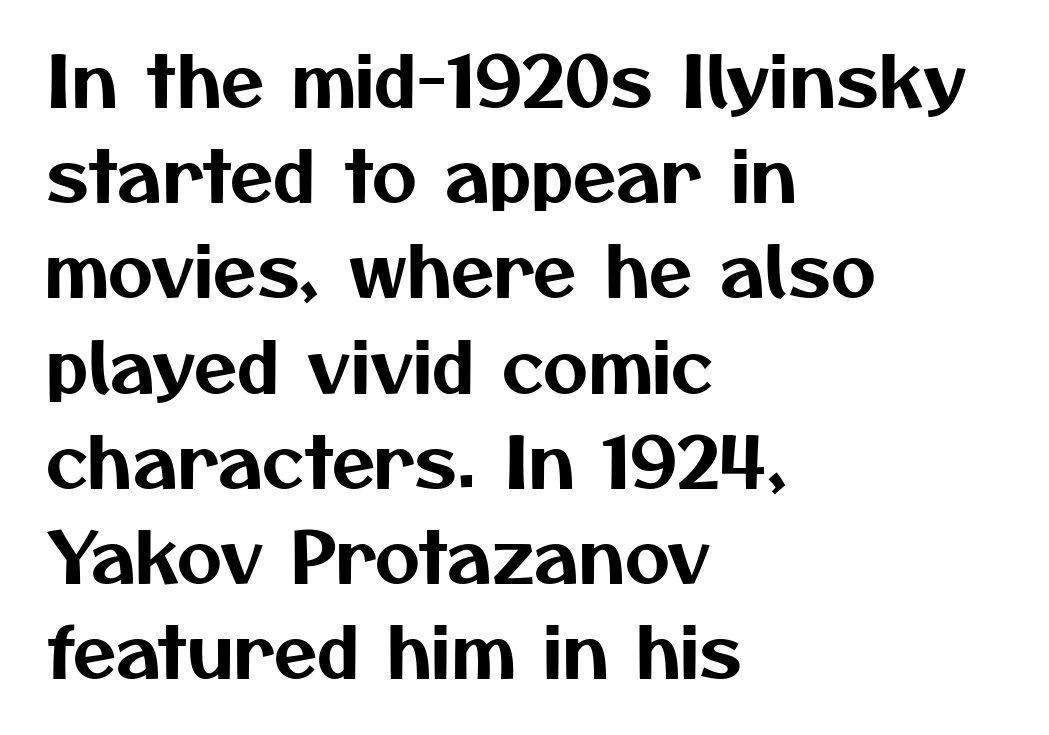
{"serif": "no", "width": "normal", "stroke_contrast": "medium", "x_height": "medium", "monospaced": "no", "underline": "no", "align": "left", "line_spacing": "normal", "line_spacing_ratio": 1.36, "letter_spacing": "normal", "letter_spacing_em": 0.0, "glyph_px": 70}
